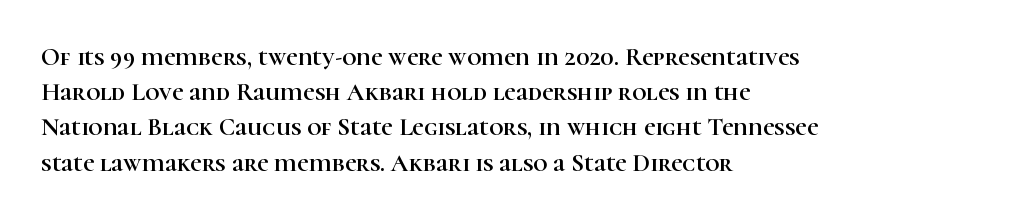
Q: Is the text italic (slanted)? A: No, it is upright.
Q: Is the text underlined? A: No.
Q: How is the paragraph aligned? A: Left-aligned.
Q: Is the spacing between letters normal or unusually wide? A: Normal.
Q: Is the spacing between lines tight, normal or loose? A: Normal.
